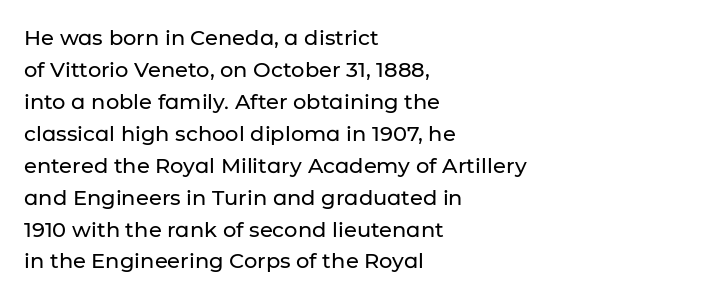
Q: Is the text italic (slanted)? A: No, it is upright.
Q: Is the text underlined? A: No.
Q: How is the paragraph aligned? A: Left-aligned.
Q: Is the spacing between letters normal or unusually wide? A: Normal.
Q: Is the spacing between lines tight, normal or loose? A: Normal.
